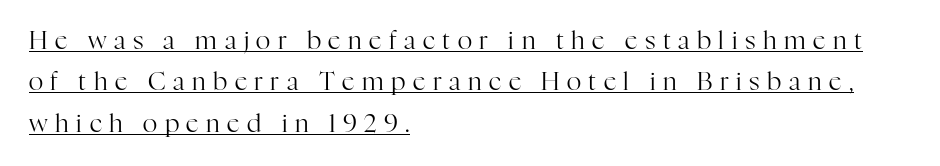
These lines stack with their left ends in a neat column. This rendering widens character spacing well past its baseline value. Every stem runs plumb, perpendicular to the baseline. The typesetting does not lean heavy: it is not bold.
